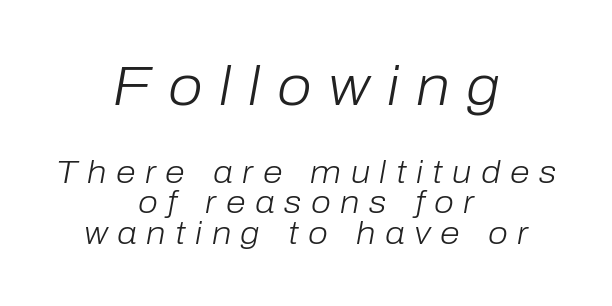
Q: Is the text bold? A: No.
Q: Is the text italic (slanted)? A: Yes, it leans right by about 10 degrees.
Q: Is the text underlined? A: No.
Q: How is the paragraph aligned? A: Centered.
Q: Is the spacing between letters normal or unusually wide? A: Unusually wide.
Q: Is the spacing between lines tight, normal or loose? A: Tight.
Q: Which block of text is set in a larger size, the first (top) or the second (bottom)? A: The first (top) one.
Q: Width (condensed, normal, or wide)? A: Normal.
Q: Stroke contrast? A: Low.
Q: x-height? A: Medium.
Q: Monospaced? A: No.
